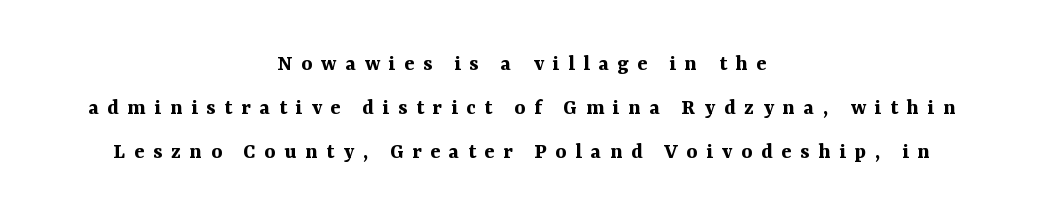
Q: Is the text bold? A: Yes.
Q: Is the text italic (slanted)? A: No, it is upright.
Q: Is the text underlined? A: No.
Q: How is the paragraph aligned? A: Centered.
Q: Is the spacing between letters normal or unusually wide? A: Unusually wide.
Q: Is the spacing between lines tight, normal or loose? A: Loose.
